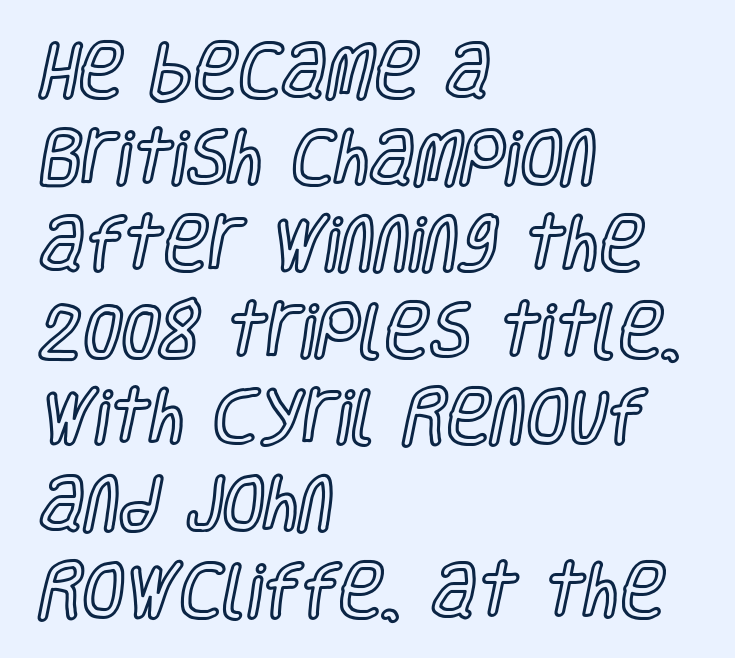
{"width": "condensed", "x_height": "large", "monospaced": "no", "underline": "no", "align": "left", "line_spacing": "normal", "line_spacing_ratio": 1.42, "letter_spacing": "normal", "letter_spacing_em": 0.0, "glyph_px": 61}
